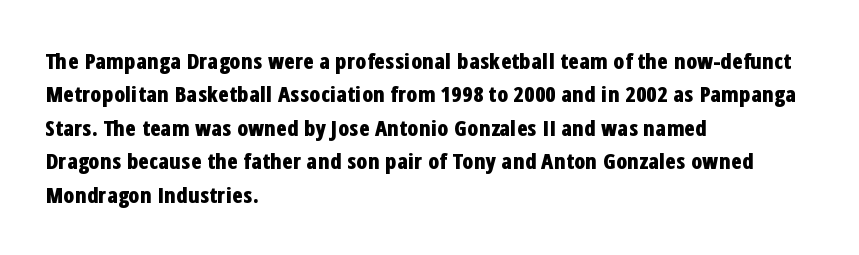
The strip under each line holds only bare page. Between one letter and the next there's only the usual sliver of space. Is there any slant? The stems are plumb. Plenty of ink on the page — the face is bold. Leading matches the norm, producing a regular column.
